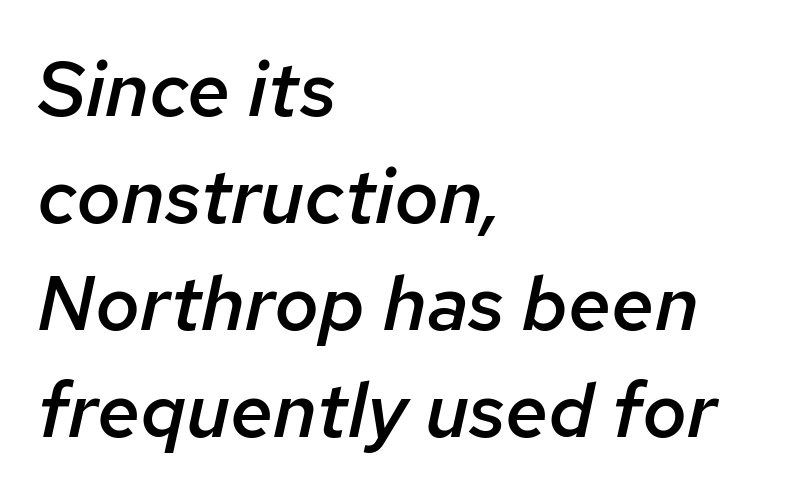
Q: Is the text bold? A: Semi-bold.
Q: Is the text italic (slanted)? A: Yes, it leans right by about 12 degrees.
Q: Is the text underlined? A: No.
Q: How is the paragraph aligned? A: Left-aligned.
Q: Is the spacing between letters normal or unusually wide? A: Normal.
Q: Is the spacing between lines tight, normal or loose? A: Normal.
Q: Width (condensed, normal, or wide)? A: Normal.
Q: Stroke contrast? A: Low.
Q: x-height? A: Medium.
Q: Monospaced? A: No.
